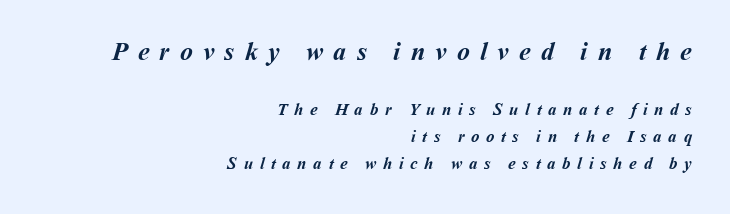
{"bold": "yes", "underline": "no", "align": "right", "line_spacing": "normal", "line_spacing_ratio": 1.61, "letter_spacing": "wide", "letter_spacing_em": 0.39, "larger_block": "first", "size_ratio": 1.53, "glyph_px": 26}
